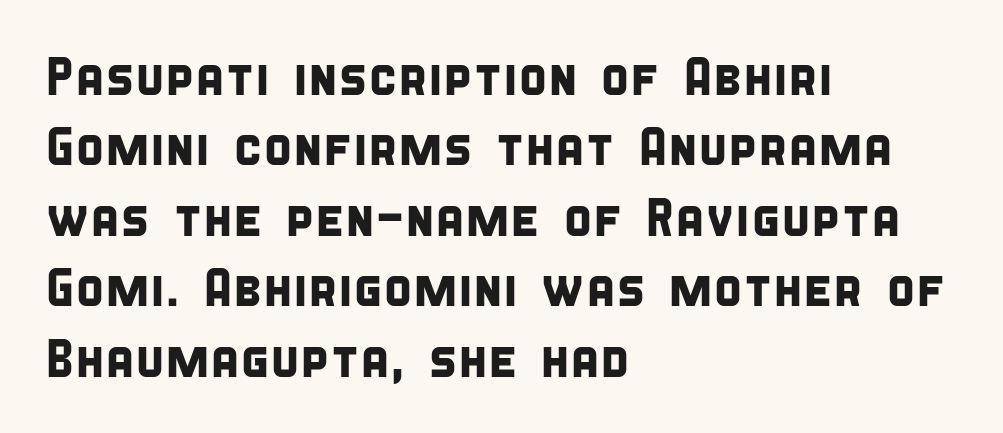
The image shows 53 px condensed sans-serif type; set left-aligned, normal line spacing (1.33x), normal letter spacing, not underlined; low stroke contrast and a large x-height.
